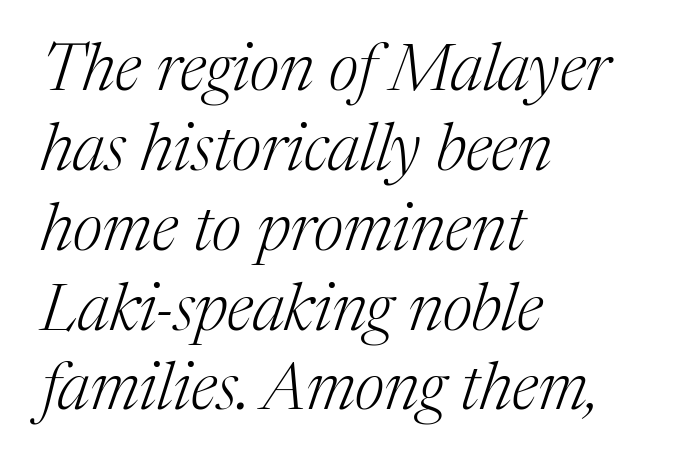
{"serif": "yes", "italic": "yes", "lean": "right", "slant_degrees": 17, "bold": "no", "weight": "light", "width": "normal", "stroke_contrast": "medium", "x_height": "medium", "monospaced": "no", "underline": "no", "align": "left", "line_spacing_ratio": 1.21, "letter_spacing": "normal", "letter_spacing_em": 0.0, "glyph_px": 66}
